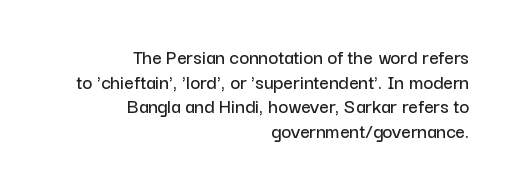
Characters remain perfectly vertical along every line. Each line ends at the same right margin while the left side varies. Spacing between characters is what you'd get straight out of the box. A bare baseline throughout the passage.
